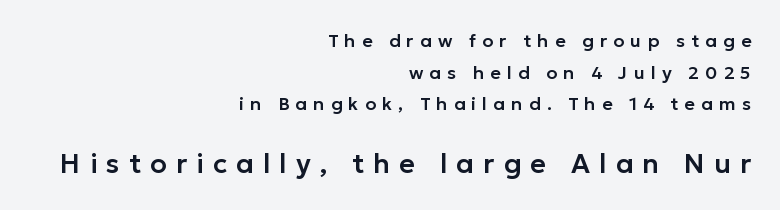
{"italic": "no", "underline": "no", "align": "right", "line_spacing_ratio": 1.76, "letter_spacing": "wide", "letter_spacing_em": 0.34, "larger_block": "second", "size_ratio": 1.5, "glyph_px": 27}
